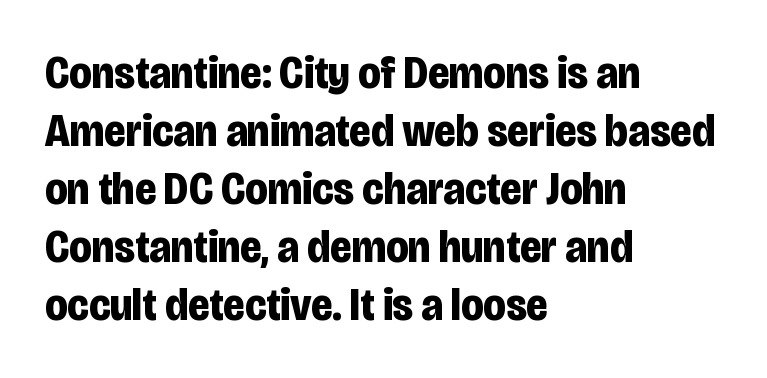
Pretty heavy lettering here — definitely bold. Is the letter spacing exaggerated? No — it looks like the ordinary default. Is the block centered? No — it sits flush against the left margin. Are there feet on the stems? There aren't — it's a sans.
